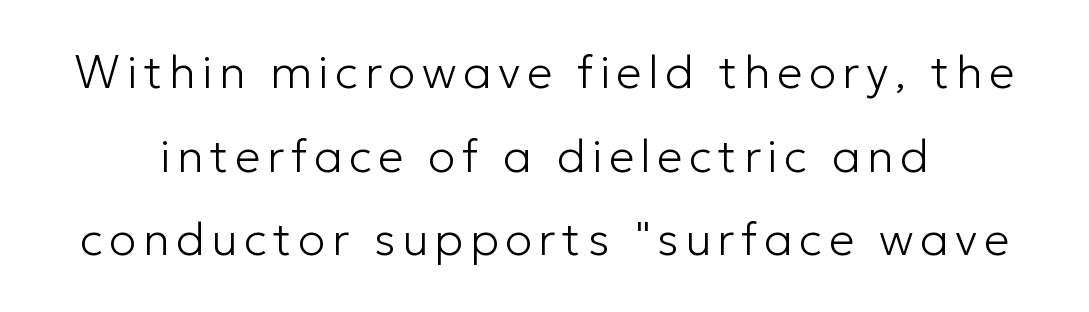
Weight class: somewhere from thin through regular. Bare-footed words on every line. This is roman type, the default non-slanted kind. Examine the stroke ends and you'll find no serifs.
